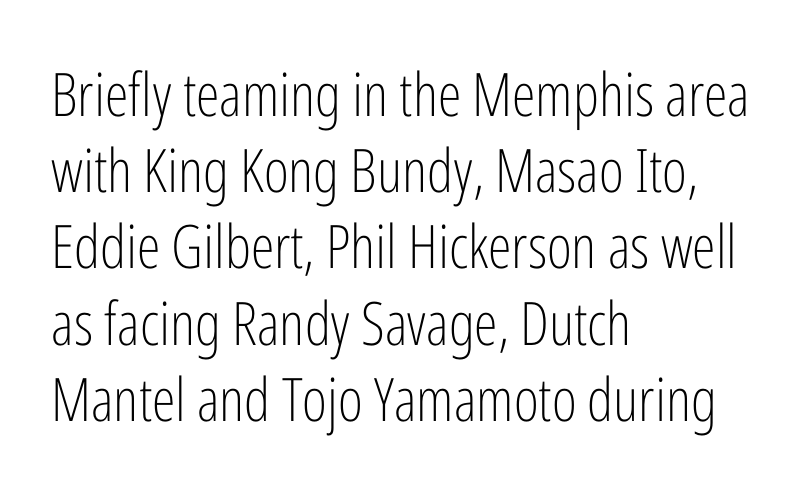
Q: Is the text bold? A: No.
Q: Is the text italic (slanted)? A: No, it is upright.
Q: Is the typeface a serif or a sans-serif typeface? A: Sans-serif.
Q: Is the text underlined? A: No.
Q: How is the paragraph aligned? A: Left-aligned.
Q: Is the spacing between letters normal or unusually wide? A: Normal.
Q: Is the spacing between lines tight, normal or loose? A: Normal.
Q: Width (condensed, normal, or wide)? A: Condensed.
Q: Stroke contrast? A: Low.
Q: x-height? A: Medium.
Q: Monospaced? A: No.
